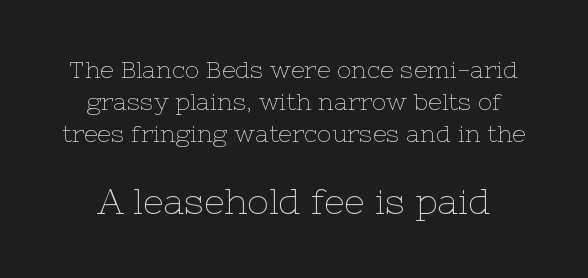
{"serif": "yes", "italic": "no", "bold": "no", "weight": "thin", "width": "normal", "stroke_contrast": "low", "x_height": "medium", "monospaced": "no", "underline": "no", "line_spacing": "normal", "line_spacing_ratio": 1.34, "letter_spacing": "normal", "letter_spacing_em": 0.0, "larger_block": "second", "size_ratio": 1.5, "glyph_px": 36}
